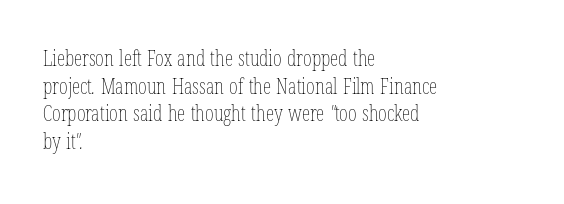
No extra ink here — the face is not bold. Honestly, there is no underline to notice here at all. In terms of letterspacing, this is plain default setting. Is there much room between lines? A standard amount, neither cramped nor airy.
